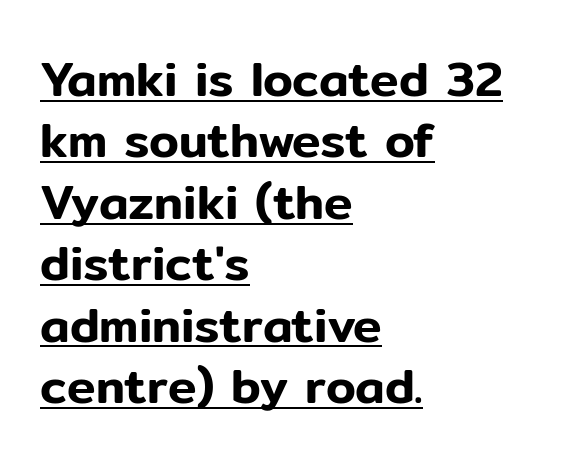
{"serif": "no", "italic": "no", "width": "normal", "stroke_contrast": "low", "x_height": "medium", "monospaced": "no", "underline": "yes", "align": "left", "line_spacing": "normal", "line_spacing_ratio": 1.28, "letter_spacing": "normal", "letter_spacing_em": 0.0, "glyph_px": 48}
